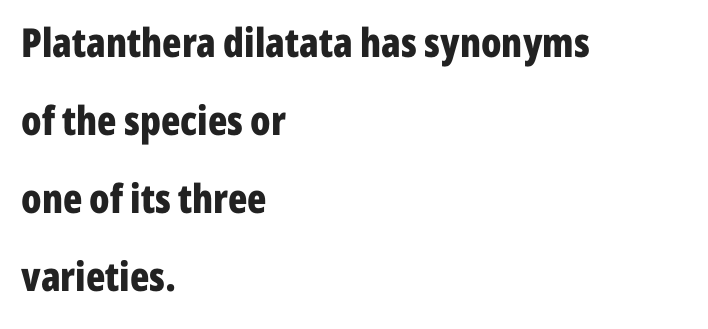
Q: Is the text bold? A: Yes.
Q: Is the text italic (slanted)? A: No, it is upright.
Q: Is the typeface a serif or a sans-serif typeface? A: Sans-serif.
Q: Is the text underlined? A: No.
Q: How is the paragraph aligned? A: Left-aligned.
Q: Is the spacing between letters normal or unusually wide? A: Normal.
Q: Is the spacing between lines tight, normal or loose? A: Loose.
Q: Width (condensed, normal, or wide)? A: Condensed.
Q: Stroke contrast? A: Low.
Q: x-height? A: Medium.
Q: Monospaced? A: No.
